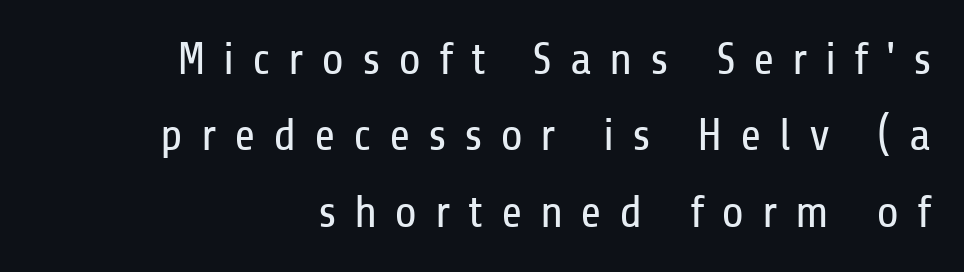
Q: Is the text bold? A: No.
Q: Is the text italic (slanted)? A: No, it is upright.
Q: Is the typeface a serif or a sans-serif typeface? A: Sans-serif.
Q: Is the text underlined? A: No.
Q: How is the paragraph aligned? A: Right-aligned.
Q: Is the spacing between letters normal or unusually wide? A: Unusually wide.
Q: Is the spacing between lines tight, normal or loose? A: Normal.
Q: Width (condensed, normal, or wide)? A: Condensed.
Q: Stroke contrast? A: Low.
Q: x-height? A: Medium.
Q: Monospaced? A: No.
